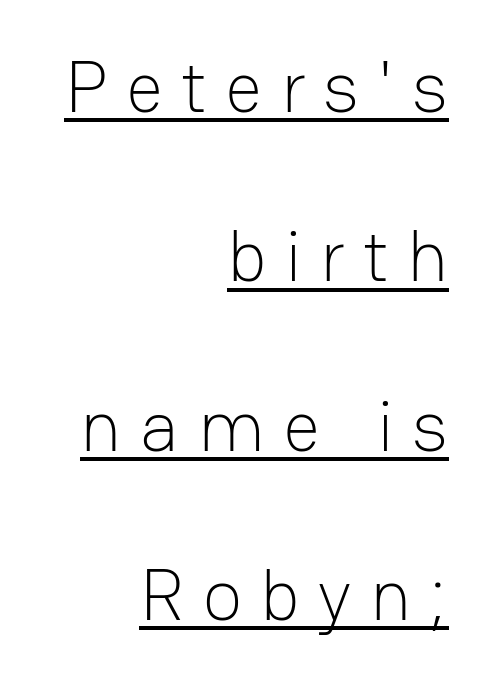
{"serif": "no", "italic": "no", "bold": "no", "weight": "light", "width": "normal", "stroke_contrast": "low", "x_height": "medium", "monospaced": "no", "underline": "yes", "align": "right", "line_spacing": "loose", "line_spacing_ratio": 2.32, "letter_spacing": "wide", "letter_spacing_em": 0.25, "glyph_px": 73}
